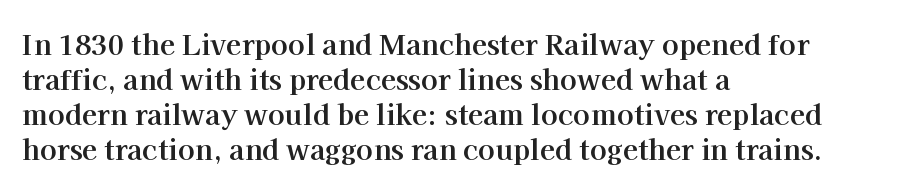
The image shows 28 px bold serif type, upright; set left-aligned, normal line spacing (1.25x), normal letter spacing, not underlined; high stroke contrast and a medium x-height.
